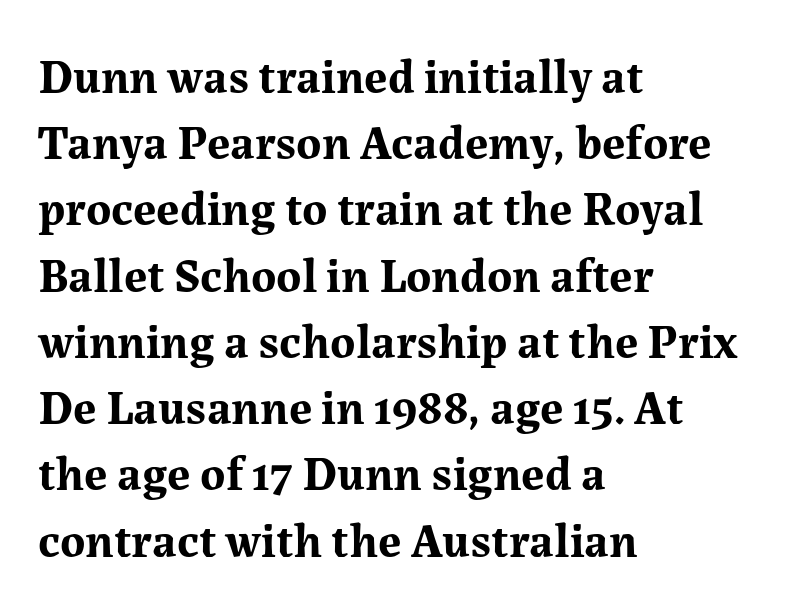
Q: Is the text bold? A: Yes.
Q: Is the text italic (slanted)? A: No, it is upright.
Q: Is the typeface a serif or a sans-serif typeface? A: Serif.
Q: Is the text underlined? A: No.
Q: How is the paragraph aligned? A: Left-aligned.
Q: Is the spacing between letters normal or unusually wide? A: Normal.
Q: Is the spacing between lines tight, normal or loose? A: Normal.
Q: Width (condensed, normal, or wide)? A: Normal.
Q: Stroke contrast? A: Medium.
Q: x-height? A: Medium.
Q: Monospaced? A: No.
